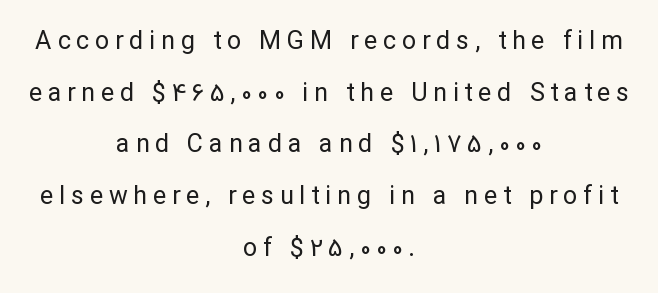
{"italic": "no", "bold": "no", "underline": "no", "align": "center", "line_spacing": "loose", "line_spacing_ratio": 2.07, "letter_spacing": "wide", "letter_spacing_em": 0.23, "glyph_px": 25}
